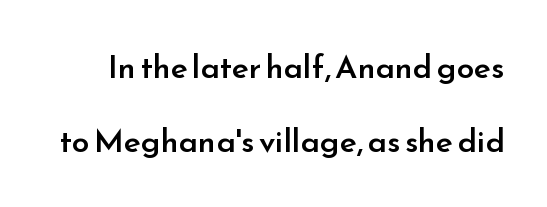
What weight is shown? A semibold, between regular and bold. Varying glyph widths throughout — classic text-font behaviour. The tracking reads as untouched default to a designer's eye. Does the type have serifs? No, each stem ends abruptly. Designer's note — italics off, roman on.
